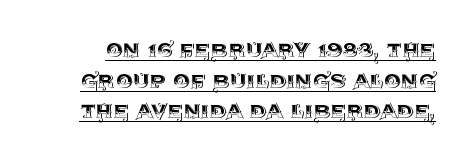
{"italic": "no", "underline": "yes", "line_spacing": "tight", "line_spacing_ratio": 1.13, "letter_spacing": "normal", "letter_spacing_em": 0.0, "glyph_px": 27}
